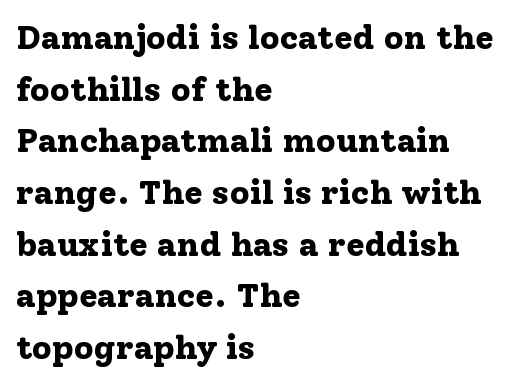
Any mark beneath the type? The region is blank. Stroke thickness is high; the sample reads as a true bold. Whoever set this chose a conventional vertical rhythm. Standard letterfit; no display-style spreading of the glyphs.
